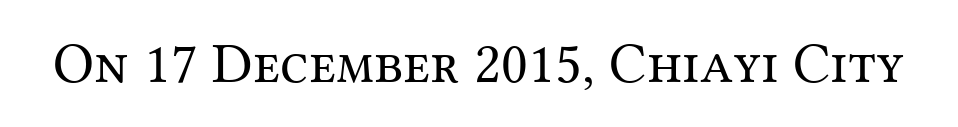
{"serif": "yes", "italic": "no", "bold": "no", "weight": "regular", "width": "normal", "stroke_contrast": "medium", "x_height": "medium", "monospaced": "no", "underline": "no", "letter_spacing": "normal", "letter_spacing_em": 0.0, "glyph_px": 58}
